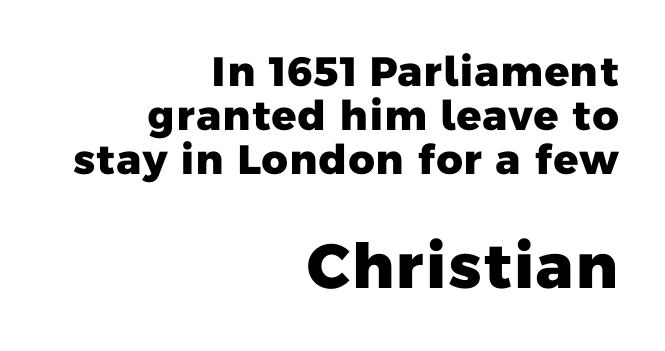
The image shows 62 px heavy sans-serif type; set right-aligned, tight line spacing (1.07x), normal letter spacing, not underlined; the second (bottom) block is 1.51x larger; low stroke contrast and a medium x-height.
